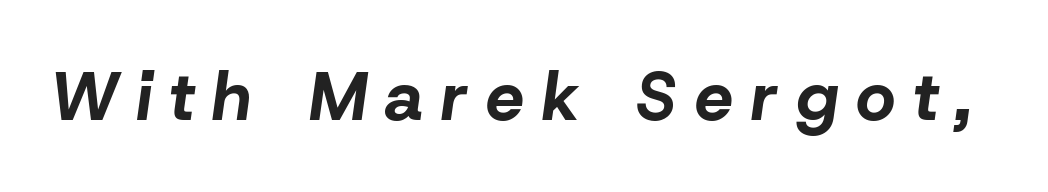
Q: Is the text bold? A: Yes.
Q: Is the text italic (slanted)? A: Yes, it leans right by about 8 degrees.
Q: Is the text underlined? A: No.
Q: Is the spacing between letters normal or unusually wide? A: Unusually wide.
Q: Width (condensed, normal, or wide)? A: Normal.
Q: Stroke contrast? A: Low.
Q: x-height? A: Medium.
Q: Monospaced? A: No.
